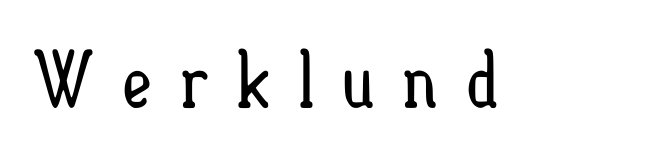
The image shows 77 px regular-weight, condensed type, upright; set unusually wide letter spacing (+0.33 em), not underlined; low stroke contrast and a small x-height.
